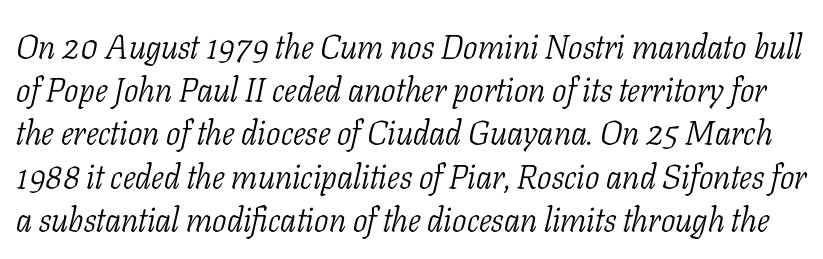
Note: serifs present on the glyphs. These lines sit exactly where default settings would place them. The glyphs look as if they've been sheared to an angle. The face used here is proportionally spaced, like ordinary book or web type. The baseline area is clear.
